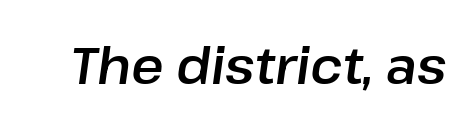
The image shows 50 px text type, italic (leaning right); set normal letter spacing, not underlined; low stroke contrast and a medium x-height.
